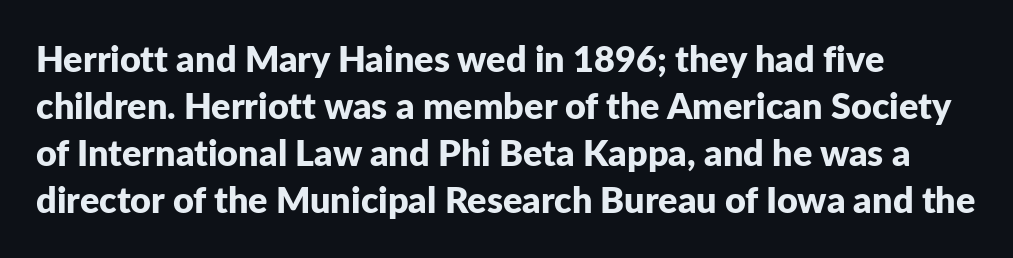
The image shows 36 px bold sans-serif type, upright; set normal line spacing (1.31x), normal letter spacing, not underlined; low stroke contrast and a medium x-height.
